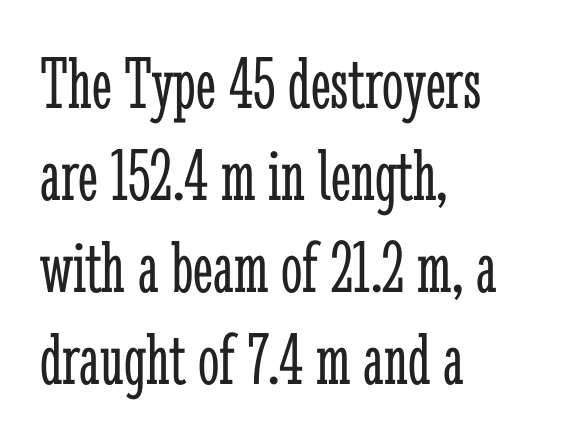
{"serif": "yes", "italic": "no", "bold": "no", "weight": "light", "width": "condensed", "stroke_contrast": "low", "x_height": "medium", "monospaced": "no", "underline": "no", "align": "left", "line_spacing_ratio": 1.21, "letter_spacing": "normal", "letter_spacing_em": 0.0, "glyph_px": 76}
